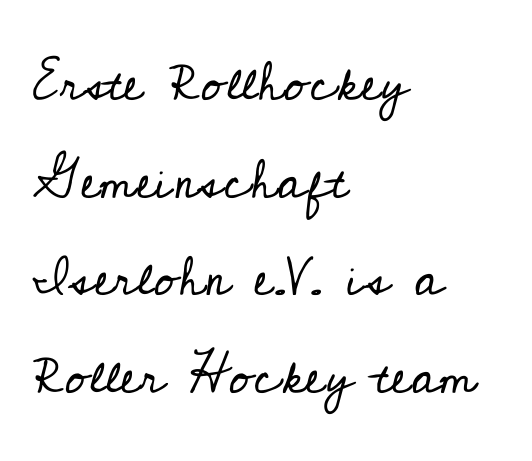
Q: Is the text bold? A: No.
Q: Is the text italic (slanted)? A: Yes.
Q: Is the typeface a serif or a sans-serif typeface? A: Serif.
Q: Is the text underlined? A: No.
Q: How is the paragraph aligned? A: Left-aligned.
Q: Is the spacing between letters normal or unusually wide? A: Normal.
Q: Width (condensed, normal, or wide)? A: Normal.
Q: Stroke contrast? A: Low.
Q: x-height? A: Small.
Q: Monospaced? A: No.
